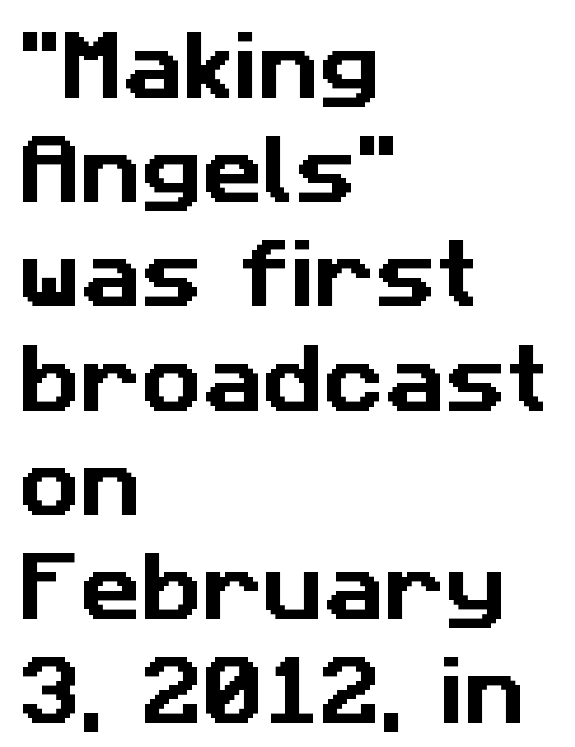
Q: Is the typeface a serif or a sans-serif typeface? A: Sans-serif.
Q: Is the text underlined? A: No.
Q: How is the paragraph aligned? A: Left-aligned.
Q: Is the spacing between letters normal or unusually wide? A: Normal.
Q: Is the spacing between lines tight, normal or loose? A: Normal.
Q: Width (condensed, normal, or wide)? A: Normal.
Q: Stroke contrast? A: Low.
Q: x-height? A: Medium.
Q: Monospaced? A: No.
